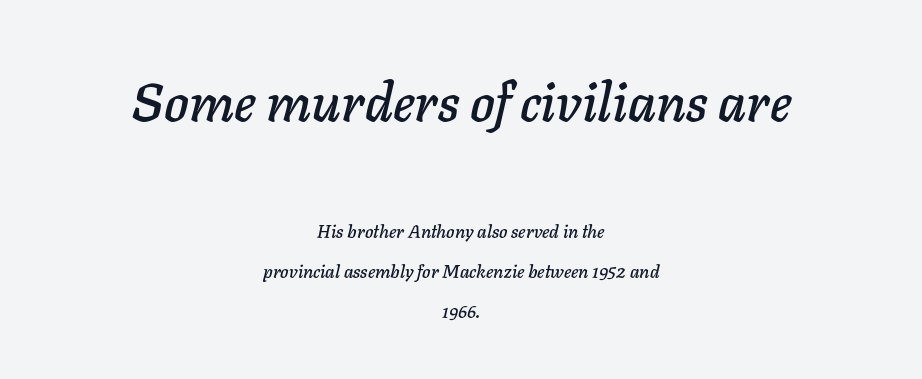
The image shows 53 px text type, italic (leaning right); set centered, loose line spacing (2.22x), normal letter spacing, not underlined; the first (top) block is 2.94x larger; low stroke contrast and a medium x-height.
